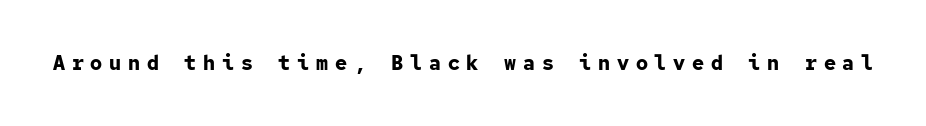
Q: Is the text bold? A: Yes.
Q: Is the text italic (slanted)? A: No, it is upright.
Q: Is the text underlined? A: No.
Q: Is the spacing between letters normal or unusually wide? A: Unusually wide.
